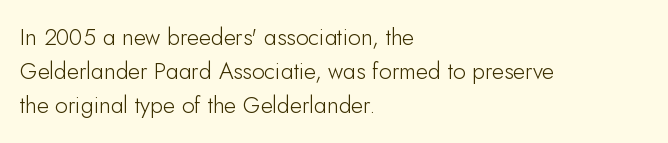
The image shows 23 px text type, upright; set left-aligned, normal line spacing (1.48x), normal letter spacing, not underlined.
